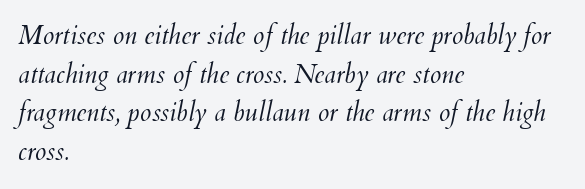
The image shows 26 px text type, italic (leaning right); set left-aligned, normal line spacing (1.49x), normal letter spacing, not underlined.
